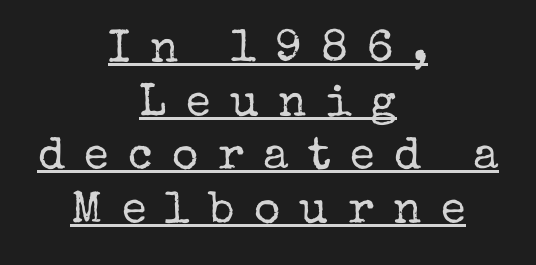
The image shows 45 px regular-weight serif type, upright; set centered, line spacing 1.19x, unusually wide letter spacing (+0.43 em), underlined; low stroke contrast and a medium x-height.
